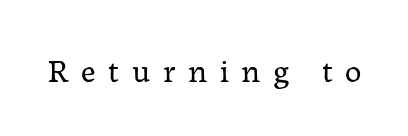
Q: Is the text bold? A: No.
Q: Is the text italic (slanted)? A: No, it is upright.
Q: Is the typeface a serif or a sans-serif typeface? A: Serif.
Q: Is the text underlined? A: No.
Q: Is the spacing between letters normal or unusually wide? A: Unusually wide.
Q: Width (condensed, normal, or wide)? A: Normal.
Q: Stroke contrast? A: Low.
Q: x-height? A: Medium.
Q: Monospaced? A: No.
